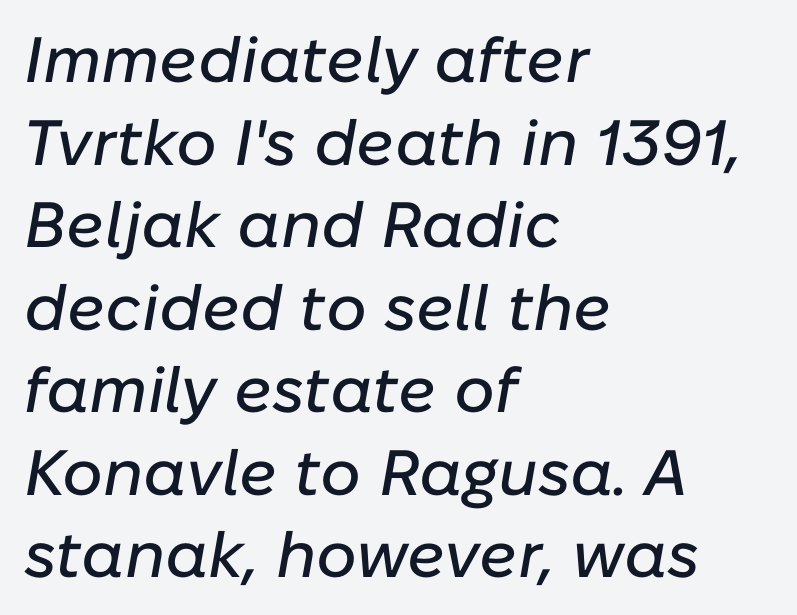
The image shows 64 px text type, italic (leaning right); set left-aligned, normal line spacing (1.29x), normal letter spacing, not underlined; low stroke contrast and a medium x-height.
